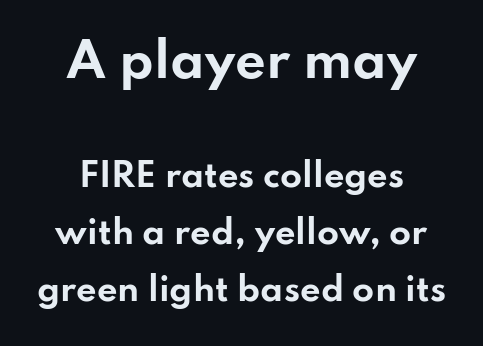
Spacing verdict: proportional, widths tailored to each character. The characters display no serif detailing; their extremities are plain. The letters stand straight up with perfectly vertical stems. Underlining? Definitely not there. Does the bottom block carry the larger type? No, the top block does.
